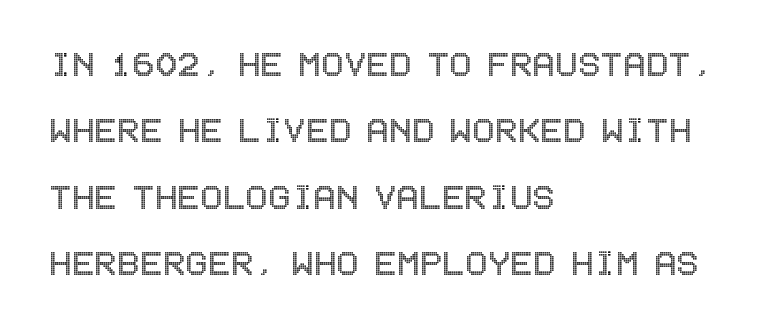
{"italic": "no", "width": "condensed", "x_height": "large", "underline": "no", "align": "left", "line_spacing": "normal", "line_spacing_ratio": 1.58, "letter_spacing": "normal", "letter_spacing_em": 0.0, "glyph_px": 42}
